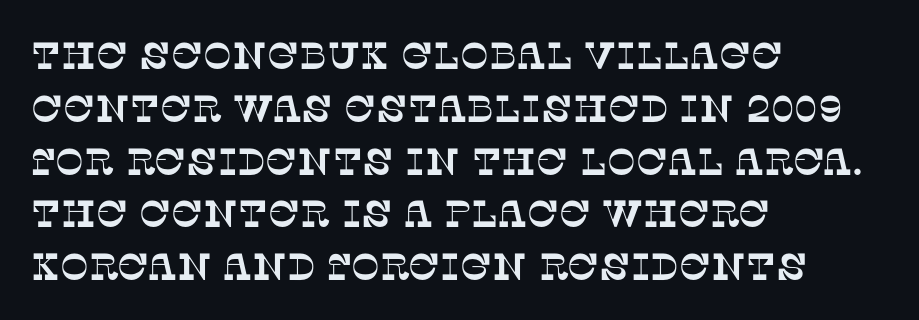
{"serif": "yes", "width": "normal", "stroke_contrast": "low", "x_height": "large", "monospaced": "no", "underline": "no", "align": "left", "line_spacing": "normal", "line_spacing_ratio": 1.39, "letter_spacing": "normal", "letter_spacing_em": 0.0, "glyph_px": 38}
